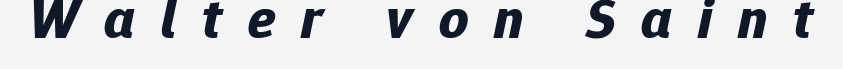
Short note: letters widely spaced. Character widths vary here, with narrow letters taking less room than wide ones. Emphasis-style slanted type is in use. Notice how thick the strokes are: this is what a full bold looks like. Letters rest on an invisible, unmarked baseline.
